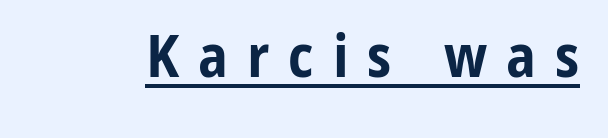
{"serif": "no", "italic": "no", "bold": "yes", "weight": "bold", "width": "condensed", "stroke_contrast": "low", "x_height": "medium", "monospaced": "no", "underline": "yes", "letter_spacing": "wide", "letter_spacing_em": 0.32, "glyph_px": 59}
